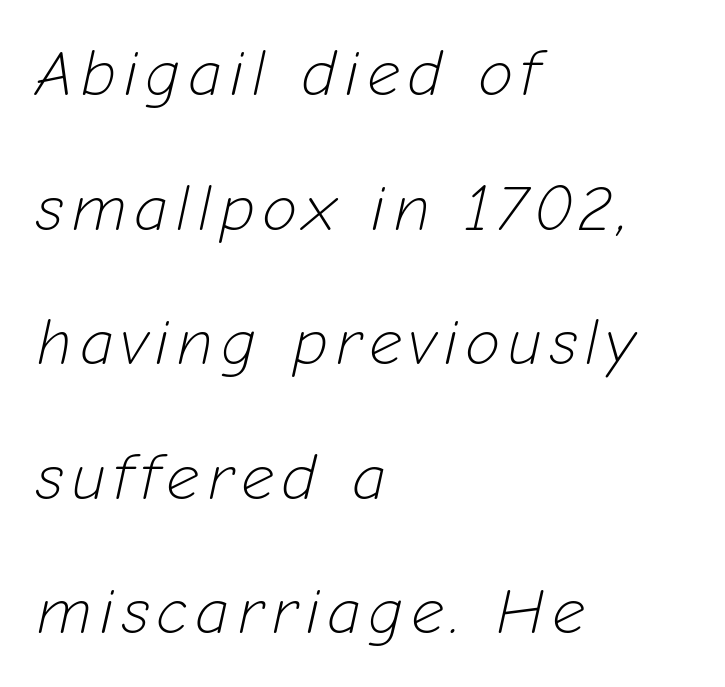
Descenders hang freely into open space. A typesetter would call this leading open, well beyond the default. Which margin do the lines hug? The left one — the right edge is uneven. Think standard paragraph weight, or any step lighter than that. Looks like regular typesetting: each glyph gets only the width it needs.
